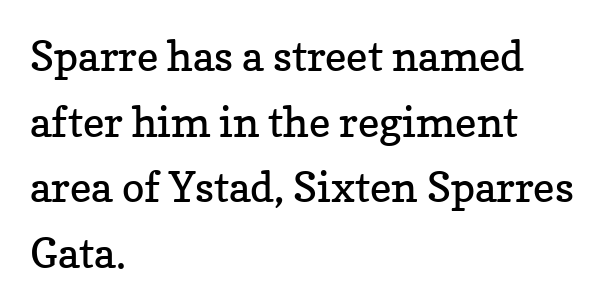
Q: Is the text bold? A: No.
Q: Is the text italic (slanted)? A: No, it is upright.
Q: Is the typeface a serif or a sans-serif typeface? A: Serif.
Q: Is the text underlined? A: No.
Q: How is the paragraph aligned? A: Left-aligned.
Q: Is the spacing between letters normal or unusually wide? A: Normal.
Q: Is the spacing between lines tight, normal or loose? A: Normal.
Q: Width (condensed, normal, or wide)? A: Normal.
Q: Stroke contrast? A: Low.
Q: x-height? A: Medium.
Q: Monospaced? A: No.
